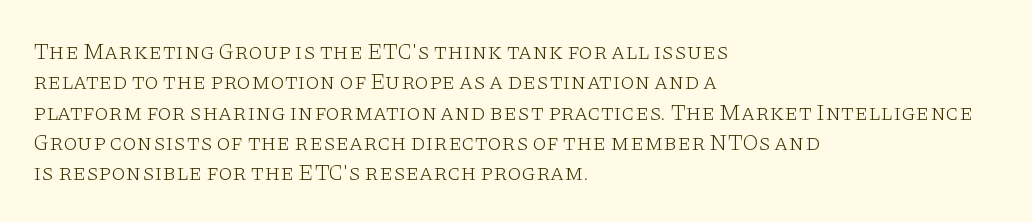
Q: Is the text bold? A: No.
Q: Is the text italic (slanted)? A: No, it is upright.
Q: Is the text underlined? A: No.
Q: How is the paragraph aligned? A: Left-aligned.
Q: Is the spacing between letters normal or unusually wide? A: Normal.
Q: Is the spacing between lines tight, normal or loose? A: Normal.
